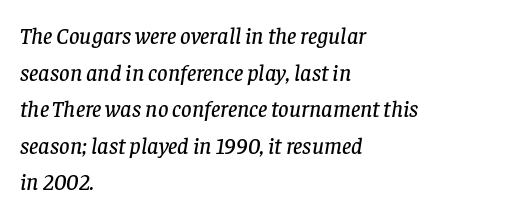
Q: Is the text italic (slanted)? A: Yes, it leans right by about 8 degrees.
Q: Is the text underlined? A: No.
Q: How is the paragraph aligned? A: Left-aligned.
Q: Is the spacing between letters normal or unusually wide? A: Normal.
Q: Is the spacing between lines tight, normal or loose? A: Normal.
